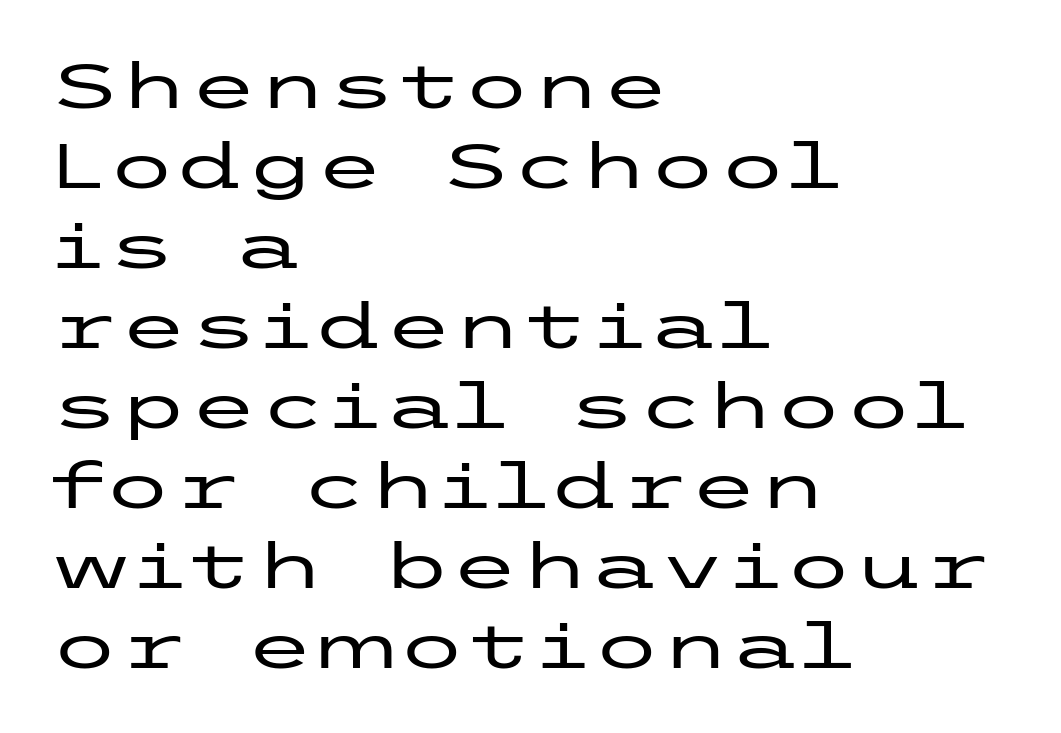
The image shows 63 px wide sans-serif type, upright; set left-aligned, normal line spacing (1.27x), normal letter spacing, not underlined; low stroke contrast and a medium x-height.
